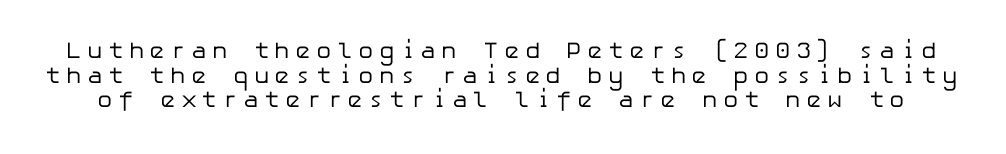
{"italic": "no", "bold": "no", "underline": "no", "line_spacing": "tight", "line_spacing_ratio": 1.07, "letter_spacing": "wide", "letter_spacing_em": 0.24, "glyph_px": 23}
